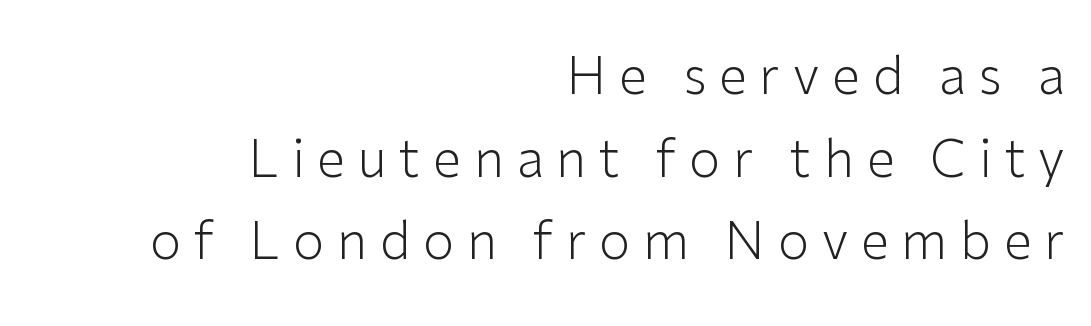
{"serif": "no", "italic": "no", "bold": "no", "weight": "light", "width": "normal", "stroke_contrast": "low", "x_height": "medium", "monospaced": "no", "underline": "no", "align": "right", "line_spacing": "normal", "line_spacing_ratio": 1.62, "letter_spacing": "wide", "letter_spacing_em": 0.25, "glyph_px": 51}
